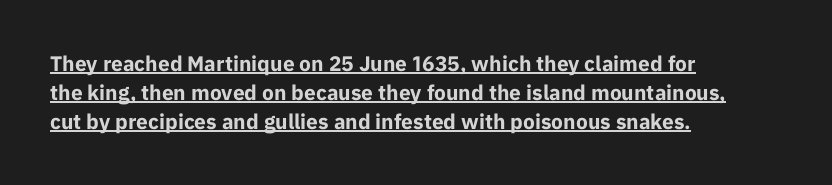
{"italic": "no", "bold": "yes", "underline": "yes", "align": "left", "line_spacing": "normal", "line_spacing_ratio": 1.39, "letter_spacing": "normal", "letter_spacing_em": 0.0, "glyph_px": 21}
